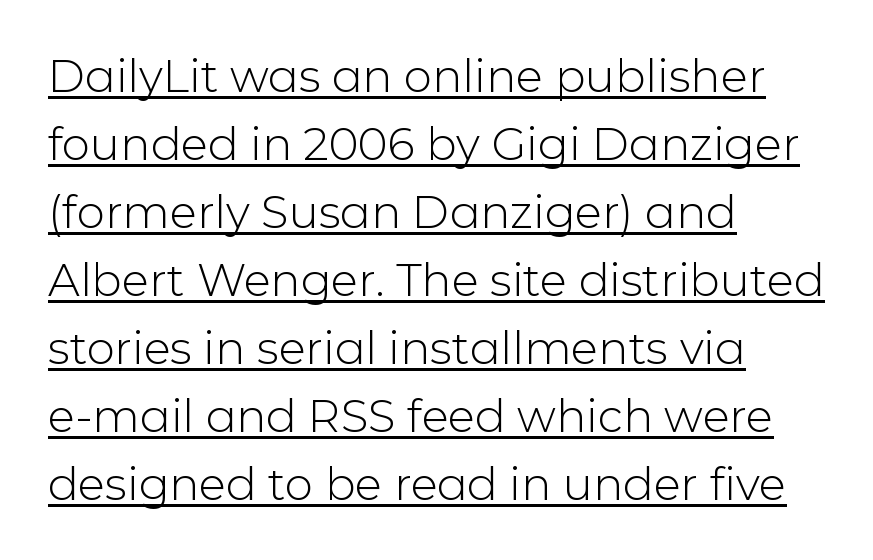
{"serif": "no", "italic": "no", "bold": "no", "weight": "light", "width": "normal", "stroke_contrast": "low", "x_height": "medium", "monospaced": "no", "underline": "yes", "align": "left", "line_spacing": "normal", "line_spacing_ratio": 1.51, "letter_spacing": "normal", "letter_spacing_em": 0.0, "glyph_px": 45}
